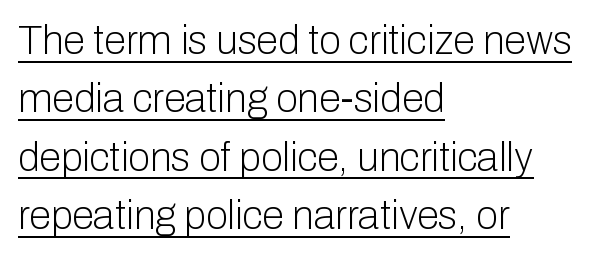
Bold? No — there's no thickening of the strokes. The letters stand upright; this is a roman face. The lettering is marked with a stroke running underneath it. Does extra space separate the letters? No, they use regular spacing. These lines are composed in type without serifs. Honestly, the row spacing looks completely unremarkable.
